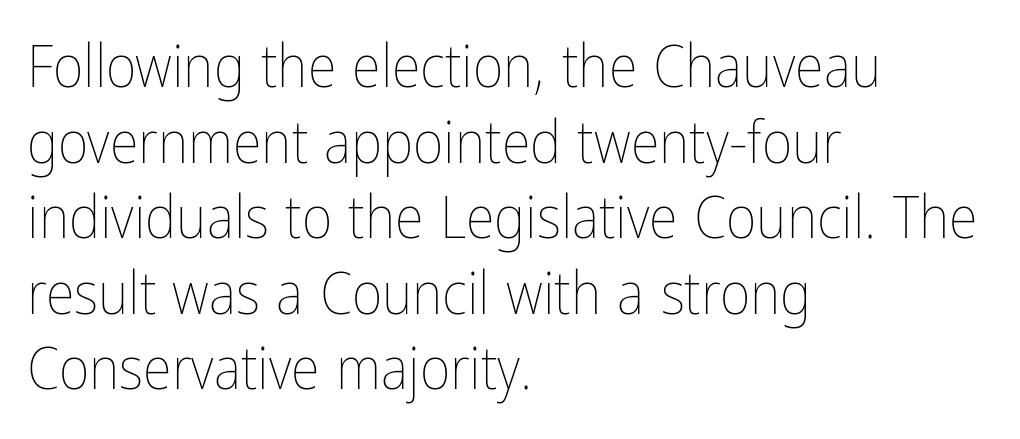
Q: Is the text bold? A: No.
Q: Is the text italic (slanted)? A: No, it is upright.
Q: Is the text underlined? A: No.
Q: How is the paragraph aligned? A: Left-aligned.
Q: Is the spacing between letters normal or unusually wide? A: Normal.
Q: Is the spacing between lines tight, normal or loose? A: Normal.
Q: Width (condensed, normal, or wide)? A: Condensed.
Q: Stroke contrast? A: Low.
Q: x-height? A: Medium.
Q: Monospaced? A: No.
